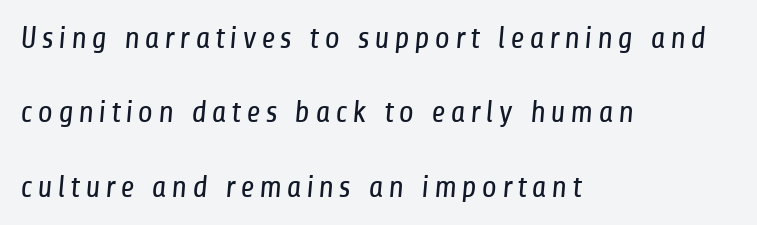
Whoever set this chose breathing room over compactness in the vertical rhythm. Check the space under the baseline: it is left empty. No heavy texture on the line: the type isn't bold. The face used here is a sans, in the tradition of grotesques and geometrics.
